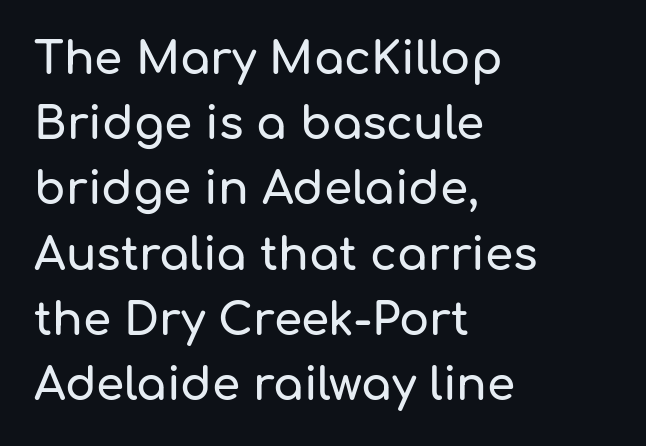
Q: Is the text italic (slanted)? A: No, it is upright.
Q: Is the typeface a serif or a sans-serif typeface? A: Sans-serif.
Q: Is the text underlined? A: No.
Q: How is the paragraph aligned? A: Left-aligned.
Q: Is the spacing between letters normal or unusually wide? A: Normal.
Q: Is the spacing between lines tight, normal or loose? A: Normal.
Q: Width (condensed, normal, or wide)? A: Normal.
Q: Stroke contrast? A: Low.
Q: x-height? A: Medium.
Q: Monospaced? A: No.
